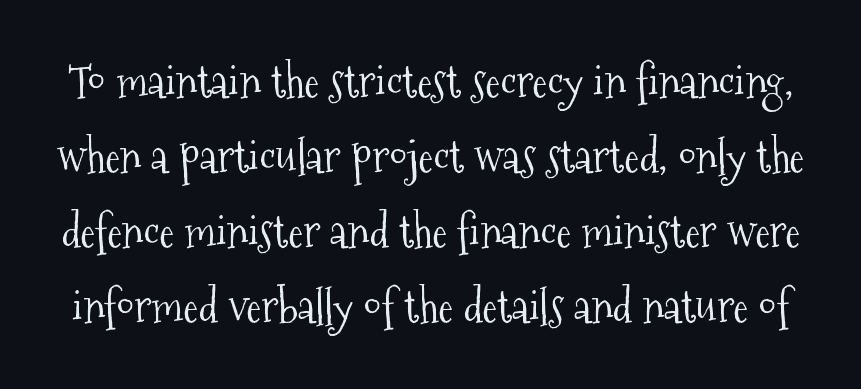
{"serif": "yes", "italic": "no", "bold": "no", "weight": "light", "width": "condensed", "stroke_contrast": "medium", "x_height": "medium", "monospaced": "no", "underline": "no", "line_spacing": "normal", "line_spacing_ratio": 1.67, "letter_spacing": "normal", "letter_spacing_em": 0.0, "glyph_px": 45}
